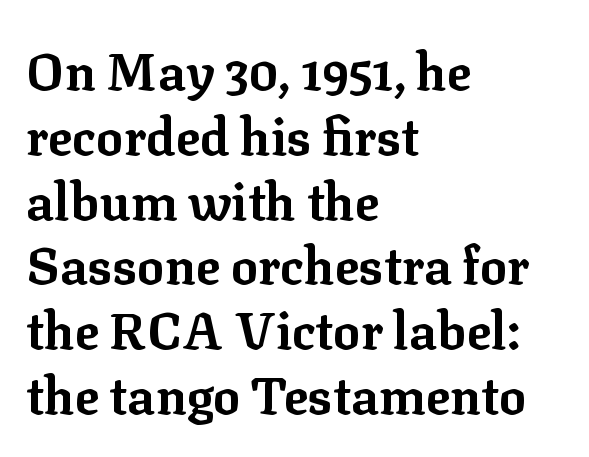
Is there much room between lines? A standard amount, neither cramped nor airy. Does extra space separate the letters? No, they use regular spacing. Italic: no, the glyphs are upright roman. If you drew a ruler down the left edge, every line would touch it. Emphasis by weight is at full strength: bold. Looks like regular typesetting: each glyph gets only the width it needs.
